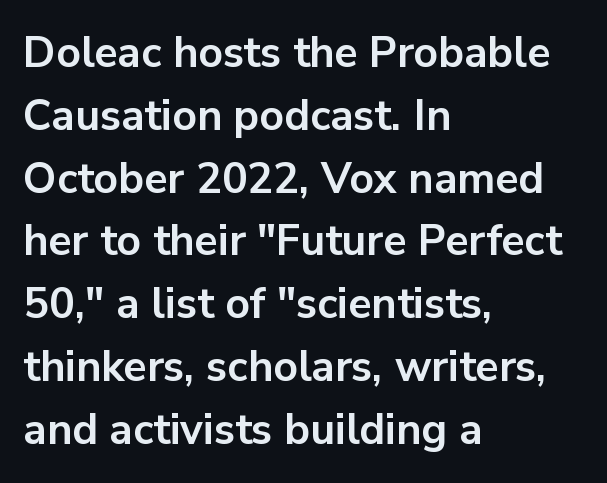
{"serif": "no", "italic": "no", "bold": "yes", "weight": "bold", "width": "normal", "stroke_contrast": "low", "x_height": "medium", "monospaced": "no", "underline": "no", "align": "left", "line_spacing": "normal", "line_spacing_ratio": 1.46, "letter_spacing": "normal", "letter_spacing_em": 0.0, "glyph_px": 43}
